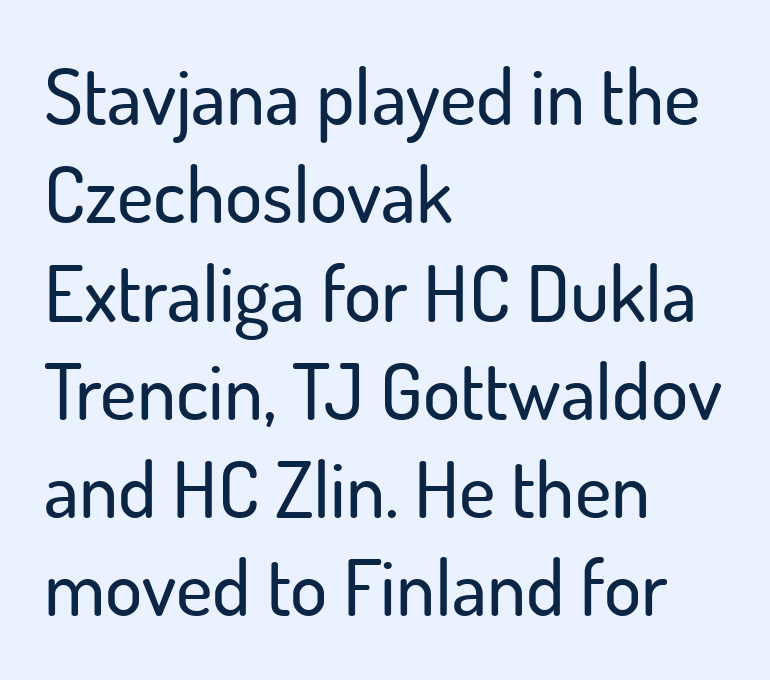
{"serif": "no", "italic": "no", "width": "normal", "stroke_contrast": "low", "x_height": "small", "monospaced": "no", "underline": "no", "align": "left", "line_spacing": "normal", "line_spacing_ratio": 1.26, "letter_spacing": "normal", "letter_spacing_em": 0.0, "glyph_px": 78}
